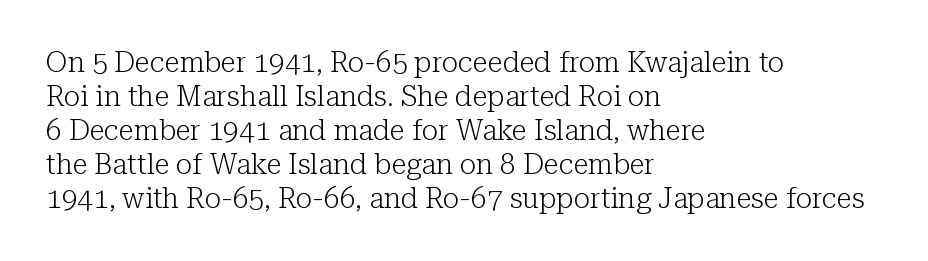
Q: Is the text bold? A: No.
Q: Is the text italic (slanted)? A: No, it is upright.
Q: Is the typeface a serif or a sans-serif typeface? A: Serif.
Q: Is the text underlined? A: No.
Q: How is the paragraph aligned? A: Left-aligned.
Q: Is the spacing between letters normal or unusually wide? A: Normal.
Q: Width (condensed, normal, or wide)? A: Normal.
Q: Stroke contrast? A: Low.
Q: x-height? A: Medium.
Q: Monospaced? A: No.
